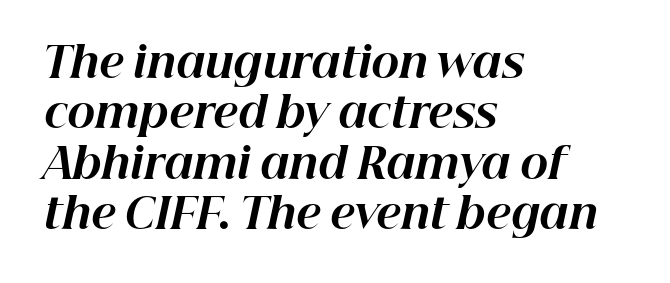
The area under the type is left untouched. Between one letter and the next there's only the usual sliver of space. Here the designer chose a conventional face with non-uniform glyph widths. The rendering applies a slant to the glyphs. Typeset ragged right — the left edge is the straight one. The typesetting leans heavy: a genuine bold.
